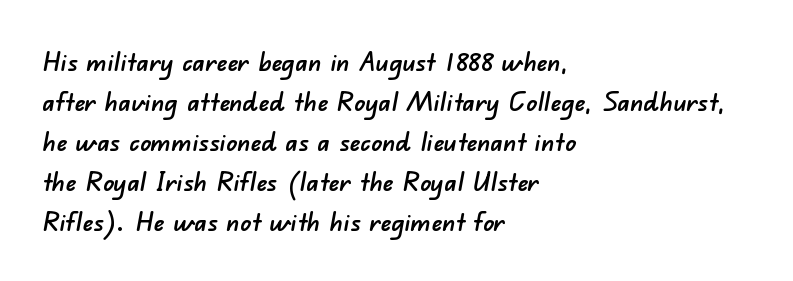
{"underline": "no", "align": "left", "line_spacing": "normal", "line_spacing_ratio": 1.48, "letter_spacing": "normal", "letter_spacing_em": 0.0, "glyph_px": 27}
